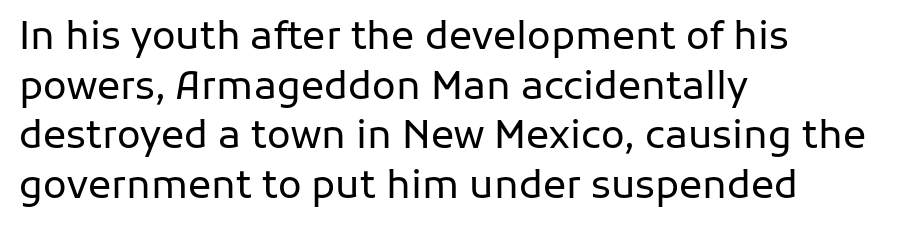
Q: Is the text bold? A: No.
Q: Is the text italic (slanted)? A: No, it is upright.
Q: Is the typeface a serif or a sans-serif typeface? A: Sans-serif.
Q: Is the text underlined? A: No.
Q: How is the paragraph aligned? A: Left-aligned.
Q: Is the spacing between letters normal or unusually wide? A: Normal.
Q: Is the spacing between lines tight, normal or loose? A: Normal.
Q: Width (condensed, normal, or wide)? A: Normal.
Q: Stroke contrast? A: Low.
Q: x-height? A: Medium.
Q: Monospaced? A: No.
